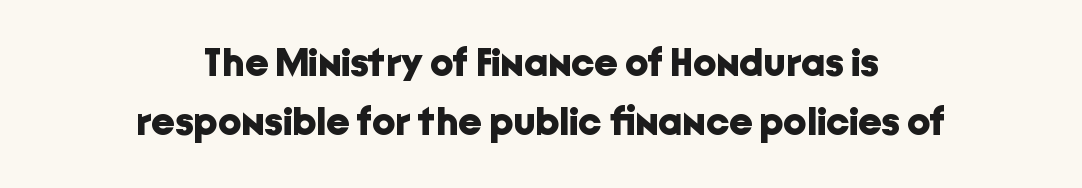
The image shows 41 px bold sans-serif type, upright; set centered, normal line spacing (1.45x), normal letter spacing, not underlined; low stroke contrast and a medium x-height.
